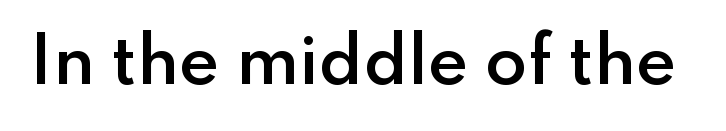
The image shows 62 px semibold sans-serif type, upright; set normal letter spacing, not underlined; low stroke contrast and a small x-height.
